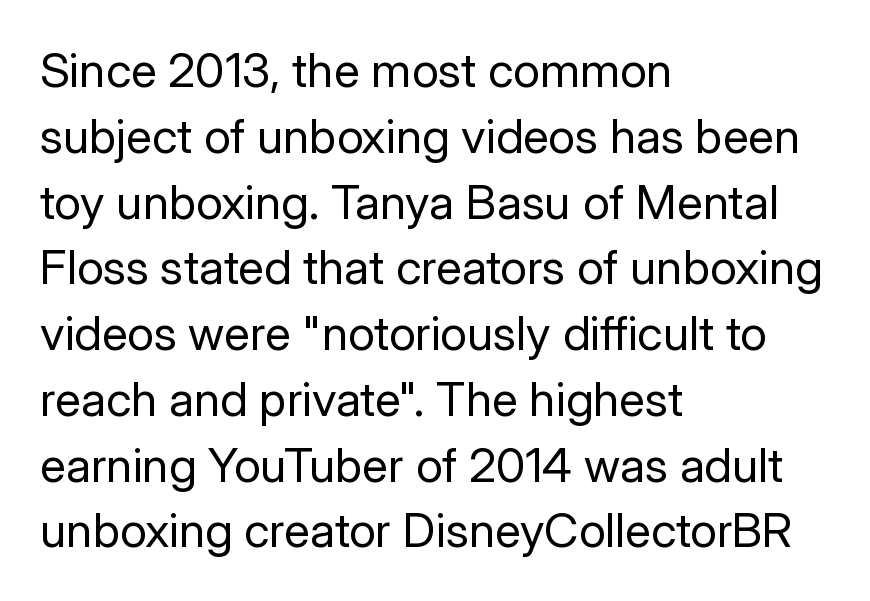
The image shows 48 px regular-weight sans-serif type, upright; set left-aligned, normal line spacing (1.37x), normal letter spacing, not underlined; low stroke contrast and a medium x-height.
